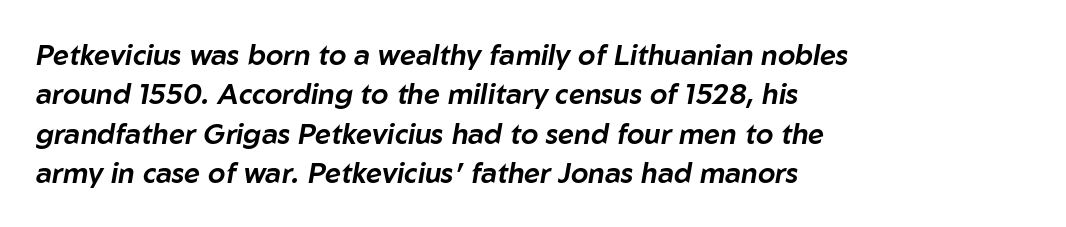
Q: Is the text italic (slanted)? A: Yes, it leans right by about 10 degrees.
Q: Is the text underlined? A: No.
Q: How is the paragraph aligned? A: Left-aligned.
Q: Is the spacing between letters normal or unusually wide? A: Normal.
Q: Is the spacing between lines tight, normal or loose? A: Normal.
Q: Width (condensed, normal, or wide)? A: Normal.
Q: Stroke contrast? A: Low.
Q: x-height? A: Medium.
Q: Monospaced? A: No.
